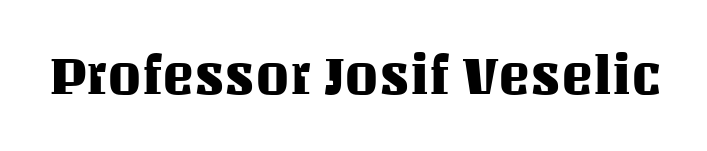
Q: Is the text italic (slanted)? A: No, it is upright.
Q: Is the text underlined? A: No.
Q: Is the spacing between letters normal or unusually wide? A: Normal.
Q: Width (condensed, normal, or wide)? A: Normal.
Q: Stroke contrast? A: Medium.
Q: x-height? A: Large.
Q: Monospaced? A: No.
